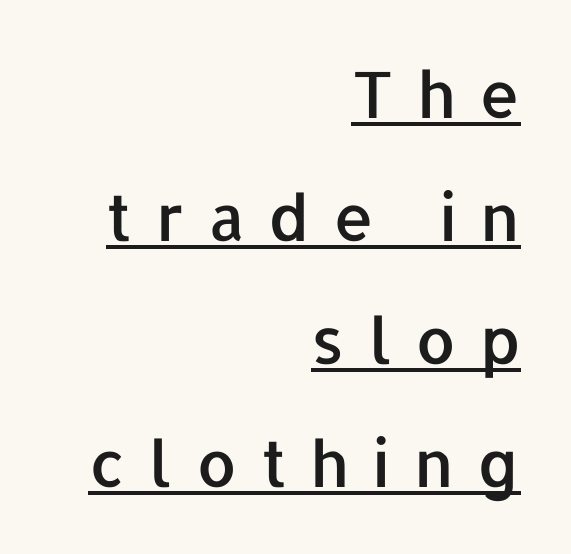
The image shows 64 px sans-serif type, upright; set right-aligned, loose line spacing (1.92x), unusually wide letter spacing (+0.37 em), underlined; low stroke contrast and a medium x-height.
